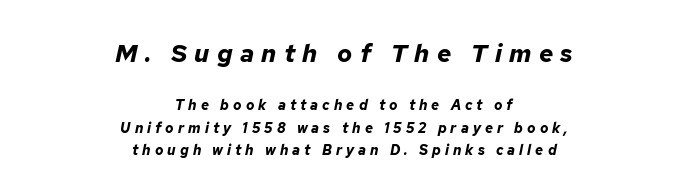
These lines are centered, leaving both edges ragged. The rendering applies a slant to the glyphs. Students, observe: this is what conventionally led text looks like. Caption: bold face, heavy strokes. Letter spacing: wide.
